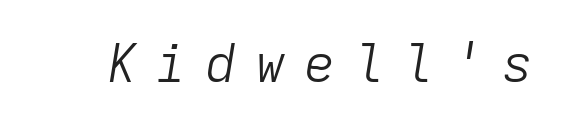
Heft: none added — not bold. How are the letters spaced? Widely, with obvious added tracking. The passage shown is not underscored anywhere. Every character sits at an angle, as italics do. The letters march in equal steps, a hallmark of fixed-pitch type.
